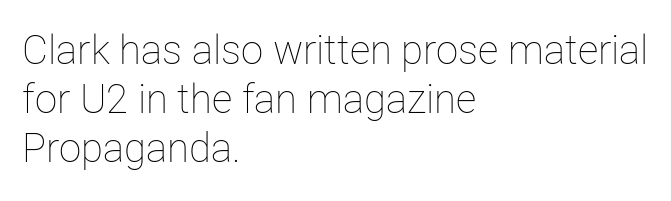
Underline: absent. The paragraph shown leans on its left margin. Looks like regular typesetting: each glyph gets only the width it needs. Every character sits straight up, as roman type does.
